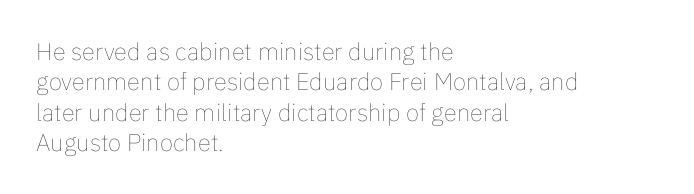
The type sits square on the baseline with zero lean. Only glyphs here, with clear space below each row. This sample is left-justified, so line endings fall wherever the words run out. Nothing unusual about the tracking: characters are spaced as the font intends. No extra ink here — the face is not bold.
